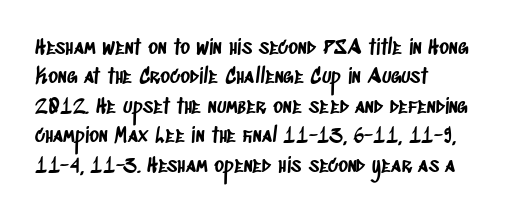
{"underline": "no", "align": "left", "line_spacing": "normal", "line_spacing_ratio": 1.4, "letter_spacing": "normal", "letter_spacing_em": 0.0, "glyph_px": 21}
